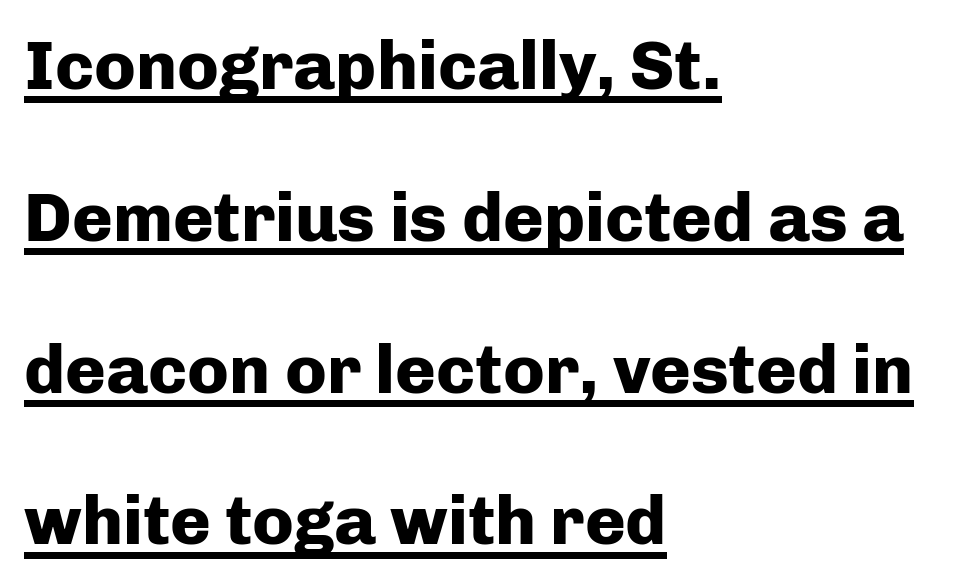
Font category for this specimen: sans-serif. These lines were composed using upright roman letters. Widely set lines give the paragraph a tall, airy silhouette. Tracking value appears to be zero — textbook default spacing. You could not count columns in this text — the font is proportionally spaced.
